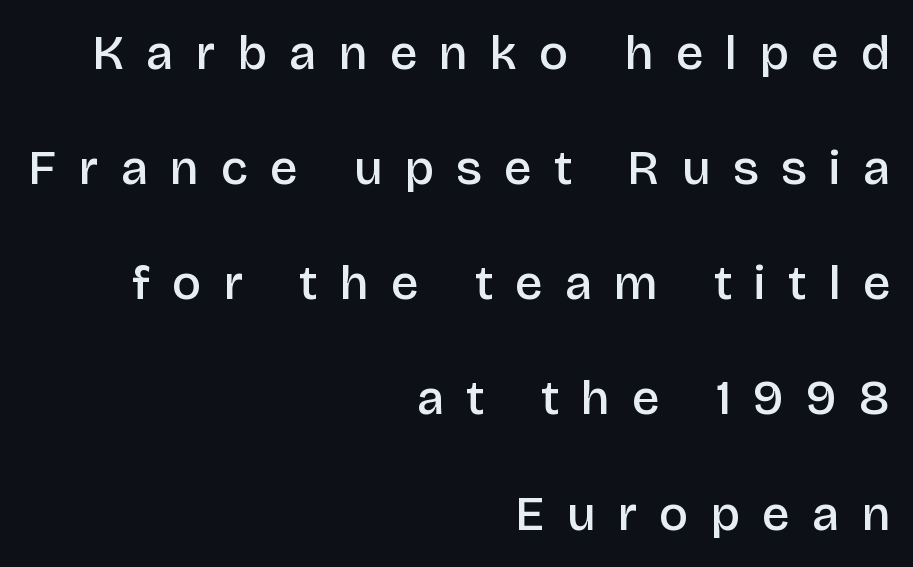
{"serif": "no", "italic": "no", "bold": "semi", "weight": "semibold", "width": "normal", "stroke_contrast": "low", "x_height": "large", "monospaced": "no", "underline": "no", "align": "right", "line_spacing": "loose", "line_spacing_ratio": 2.35, "letter_spacing": "wide", "letter_spacing_em": 0.46, "glyph_px": 49}
